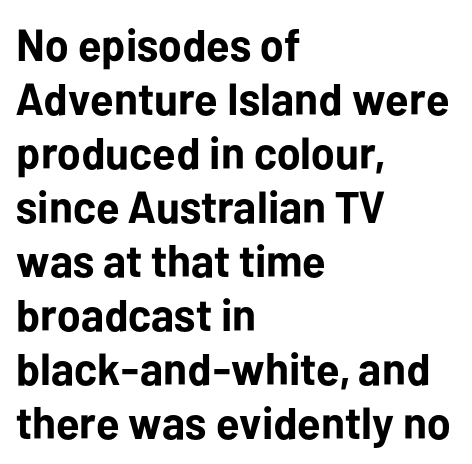
{"serif": "no", "italic": "no", "bold": "yes", "weight": "bold", "width": "normal", "stroke_contrast": "low", "x_height": "medium", "monospaced": "no", "underline": "no", "align": "left", "line_spacing_ratio": 1.2, "letter_spacing": "normal", "letter_spacing_em": 0.0, "glyph_px": 45}
